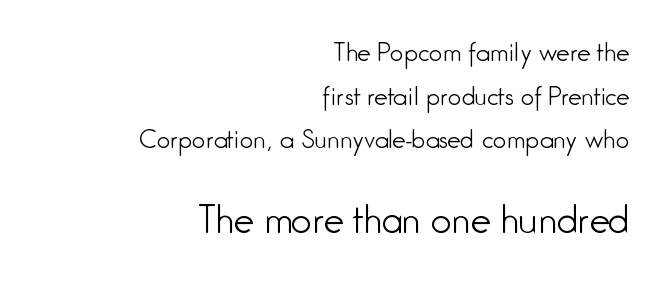
Q: Is the text bold? A: No.
Q: Is the text italic (slanted)? A: No, it is upright.
Q: Is the typeface a serif or a sans-serif typeface? A: Sans-serif.
Q: Is the text underlined? A: No.
Q: How is the paragraph aligned? A: Right-aligned.
Q: Is the spacing between letters normal or unusually wide? A: Normal.
Q: Which block of text is set in a larger size, the first (top) or the second (bottom)? A: The second (bottom) one.
Q: Width (condensed, normal, or wide)? A: Condensed.
Q: Stroke contrast? A: Low.
Q: x-height? A: Medium.
Q: Monospaced? A: No.
